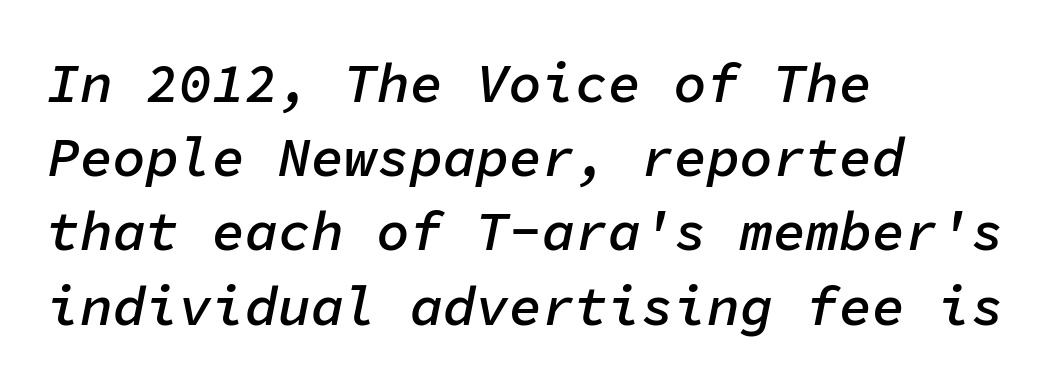
Q: Is the text bold? A: Semi-bold.
Q: Is the text italic (slanted)? A: Yes, it leans right by about 11 degrees.
Q: Is the text underlined? A: No.
Q: How is the paragraph aligned? A: Left-aligned.
Q: Is the spacing between letters normal or unusually wide? A: Normal.
Q: Is the spacing between lines tight, normal or loose? A: Normal.
Q: Width (condensed, normal, or wide)? A: Normal.
Q: Stroke contrast? A: Low.
Q: x-height? A: Medium.
Q: Monospaced? A: Yes.
